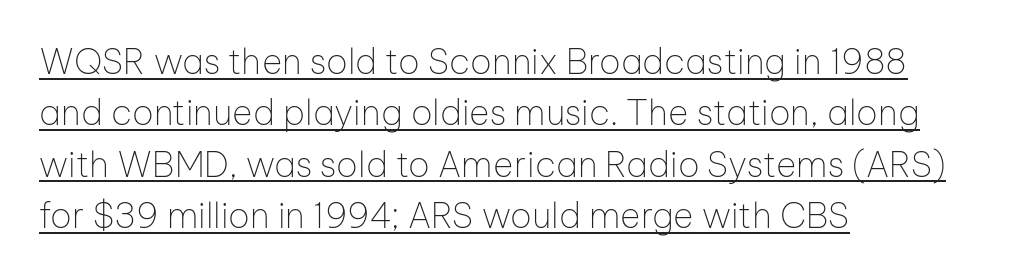
The image shows 35 px thin sans-serif type, upright; set left-aligned, normal line spacing (1.47x), normal letter spacing, underlined; low stroke contrast and a medium x-height.
